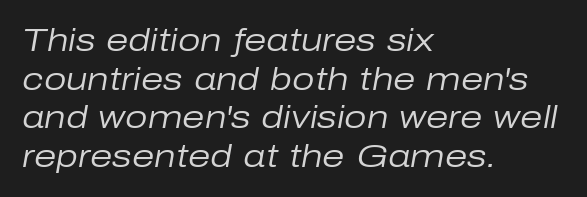
{"italic": "yes", "lean": "right", "slant_degrees": 10, "bold": "no", "weight": "regular", "width": "normal", "stroke_contrast": "low", "x_height": "medium", "monospaced": "no", "underline": "no", "align": "left", "line_spacing_ratio": 1.21, "letter_spacing": "normal", "letter_spacing_em": 0.0, "glyph_px": 32}
